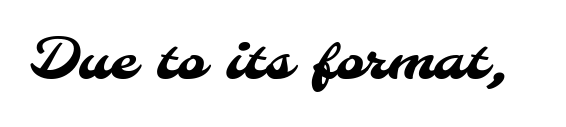
The image shows 55 px sans-serif type; set normal letter spacing, not underlined; medium stroke contrast and a small x-height.
